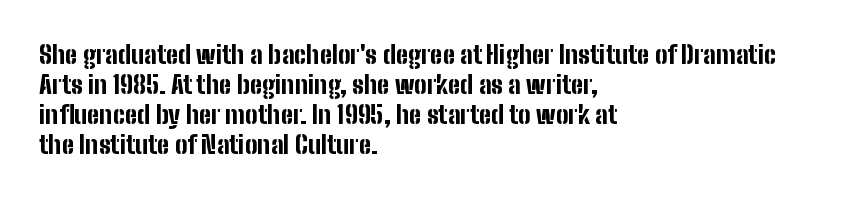
Q: Is the text bold? A: Yes.
Q: Is the text italic (slanted)? A: No, it is upright.
Q: Is the text underlined? A: No.
Q: How is the paragraph aligned? A: Left-aligned.
Q: Is the spacing between letters normal or unusually wide? A: Normal.
